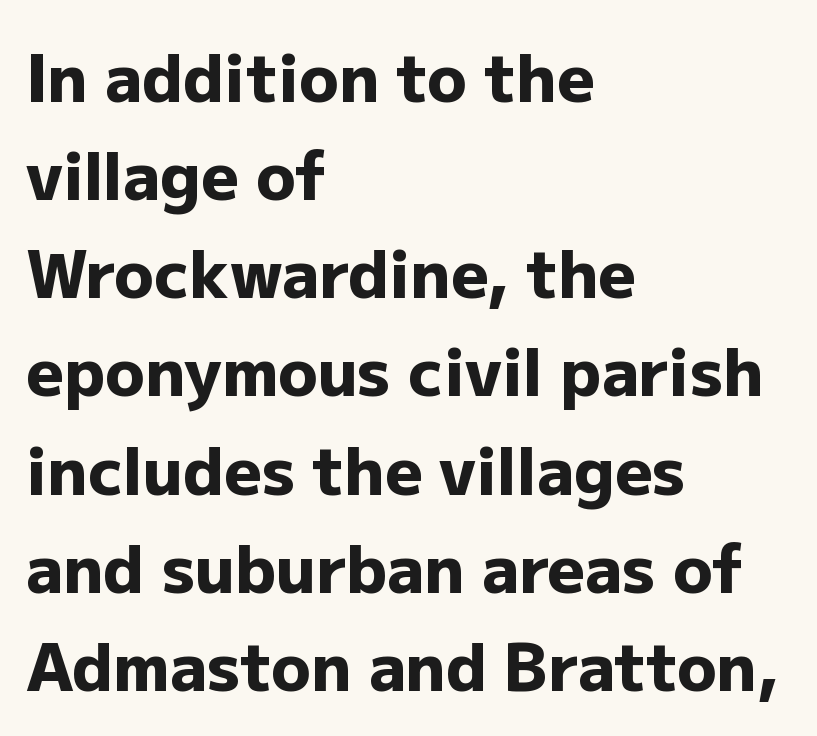
{"serif": "no", "italic": "no", "bold": "yes", "weight": "heavy", "width": "normal", "stroke_contrast": "low", "x_height": "medium", "monospaced": "no", "underline": "no", "align": "left", "line_spacing": "normal", "line_spacing_ratio": 1.51, "letter_spacing": "normal", "letter_spacing_em": 0.0, "glyph_px": 65}
